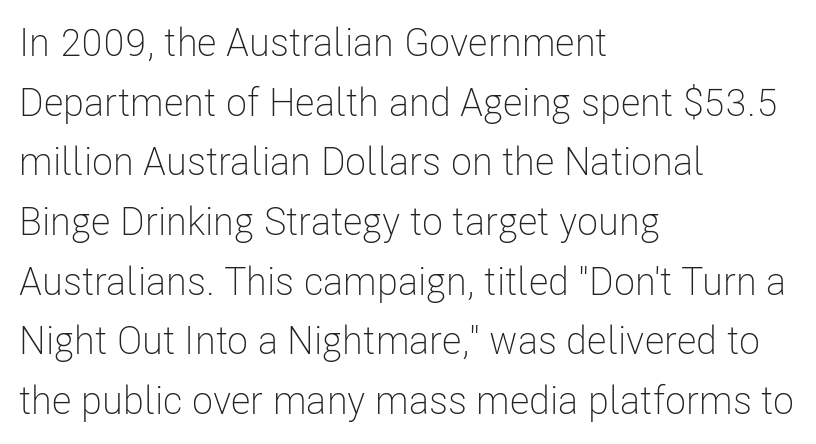
{"serif": "no", "italic": "no", "bold": "no", "weight": "light", "width": "condensed", "stroke_contrast": "low", "x_height": "medium", "monospaced": "no", "underline": "no", "align": "left", "line_spacing": "normal", "line_spacing_ratio": 1.53, "letter_spacing": "normal", "letter_spacing_em": 0.0, "glyph_px": 39}
